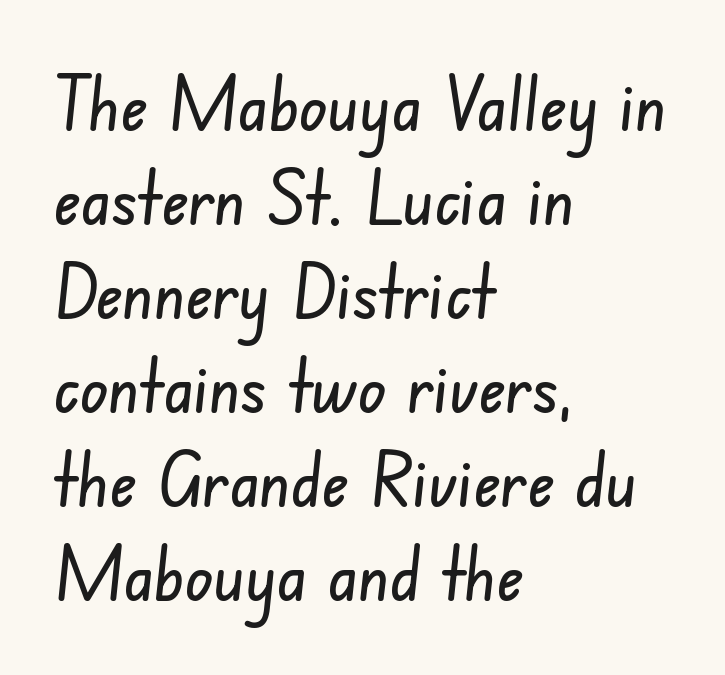
The image shows 74 px condensed sans-serif type; set left-aligned, normal line spacing (1.27x), normal letter spacing, not underlined; low stroke contrast and a small x-height.
